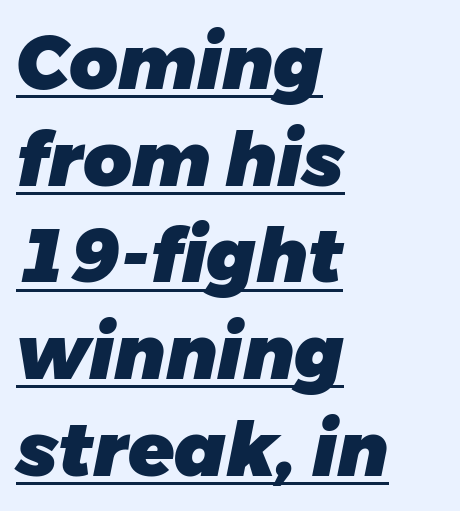
Pretty heavy lettering here — definitely bold. Horizontal alignment here is leftward, the default for most running prose. Every character sits at an angle, as italics do. Does extra space separate the letters? No, they use regular spacing.
